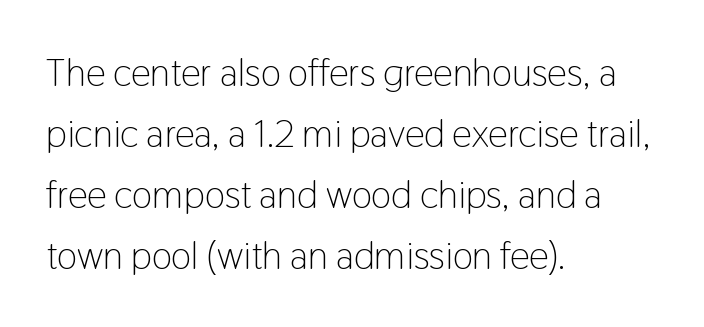
The image shows 39 px light, condensed sans-serif type, upright; set left-aligned, normal line spacing (1.56x), normal letter spacing, not underlined; low stroke contrast and a medium x-height.
